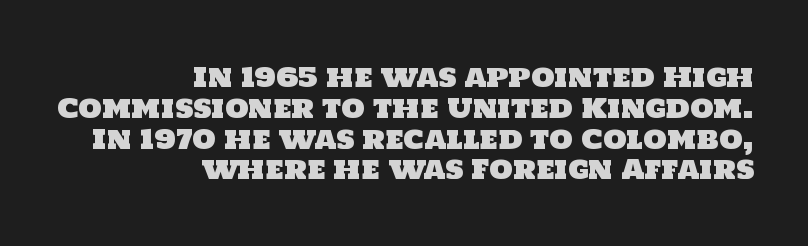
The image shows 27 px text type; set right-aligned, tight line spacing (1.14x), normal letter spacing, not underlined.
